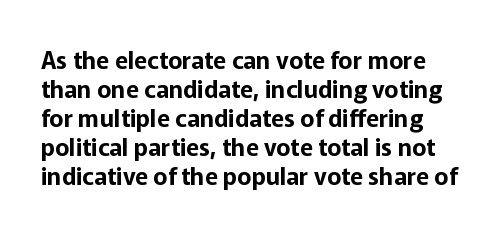
The image shows 24 px text type, upright; set line spacing 1.21x, normal letter spacing, not underlined.
